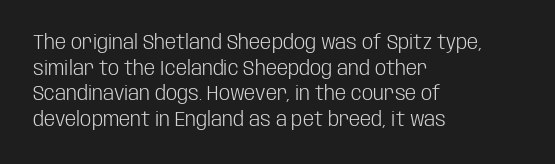
The image shows 20 px text type, upright; set left-aligned, normal line spacing (1.28x), normal letter spacing, not underlined.
